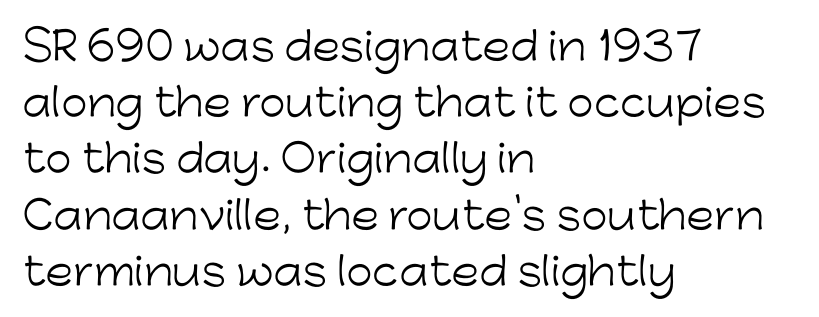
Bold? No — there's no thickening of the strokes. A typesetter would call this proportional, since set widths differ per character. Unmarked baselines from the first word to the last. Line spacing here is normal. Every character sits straight up, as roman type does. The rag falls on the right side of this text block.
